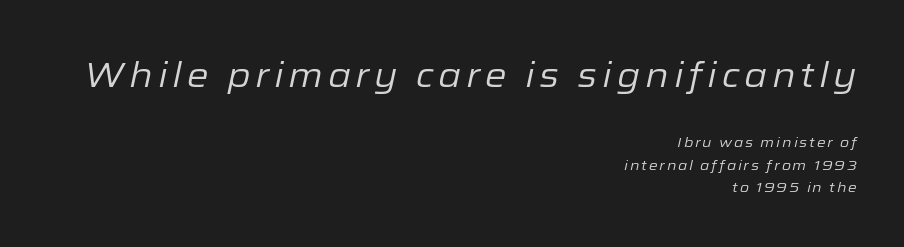
The image shows 35 px regular-weight type, italic (leaning right); set right-aligned, normal line spacing (1.61x), not underlined; the first (top) block is 2.5x larger; low stroke contrast and a medium x-height.
